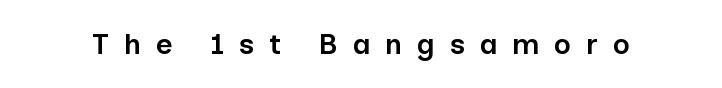
Caption: semibold face, moderately heavy strokes. A typesetter would call this proportional, since set widths differ per character. Vertical strokes here are truly vertical. Short note: letters widely spaced.
